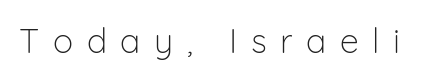
Q: Is the text bold? A: No.
Q: Is the text italic (slanted)? A: No, it is upright.
Q: Is the typeface a serif or a sans-serif typeface? A: Sans-serif.
Q: Is the text underlined? A: No.
Q: Is the spacing between letters normal or unusually wide? A: Unusually wide.
Q: Width (condensed, normal, or wide)? A: Normal.
Q: Stroke contrast? A: Low.
Q: x-height? A: Medium.
Q: Monospaced? A: No.
